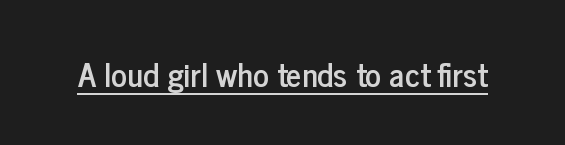
The image shows 33 px condensed sans-serif type, upright; set normal letter spacing, underlined; low stroke contrast and a medium x-height.
